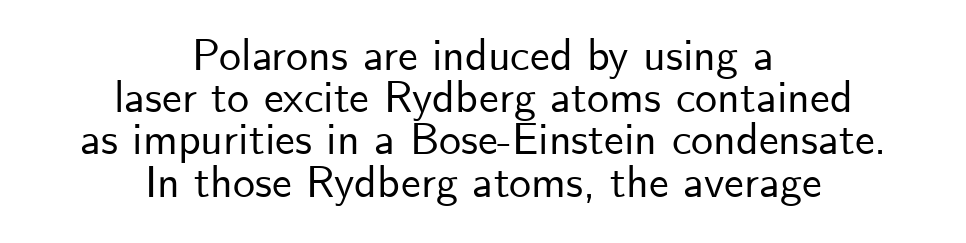
{"serif": "no", "italic": "no", "width": "normal", "stroke_contrast": "low", "x_height": "small", "monospaced": "no", "underline": "no", "align": "center", "line_spacing": "tight", "line_spacing_ratio": 0.96, "letter_spacing": "normal", "letter_spacing_em": 0.0, "glyph_px": 44}
